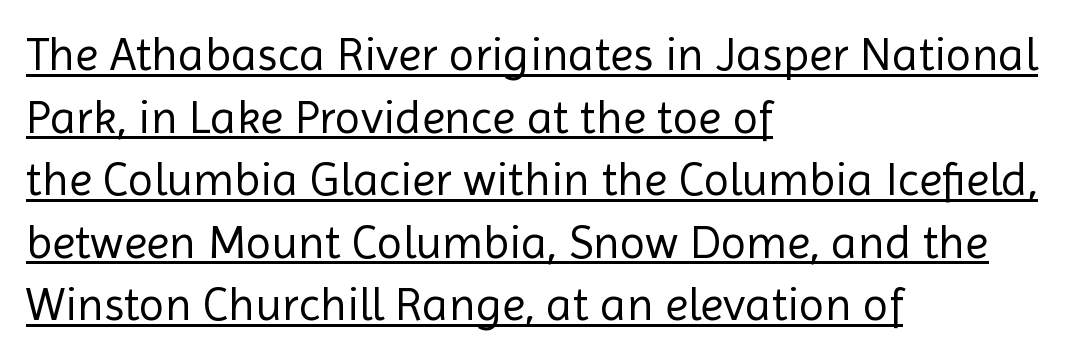
{"serif": "no", "italic": "no", "bold": "no", "weight": "regular", "width": "normal", "x_height": "medium", "monospaced": "no", "underline": "yes", "align": "left", "line_spacing": "normal", "line_spacing_ratio": 1.33, "letter_spacing": "normal", "letter_spacing_em": 0.0, "glyph_px": 47}
